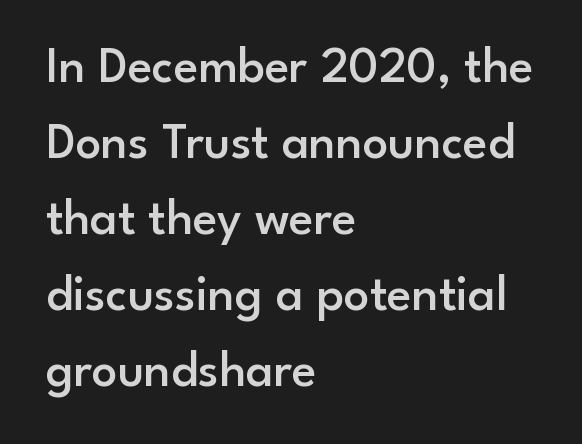
Q: Is the text bold? A: Semi-bold.
Q: Is the text italic (slanted)? A: No, it is upright.
Q: Is the typeface a serif or a sans-serif typeface? A: Sans-serif.
Q: Is the text underlined? A: No.
Q: How is the paragraph aligned? A: Left-aligned.
Q: Is the spacing between letters normal or unusually wide? A: Normal.
Q: Is the spacing between lines tight, normal or loose? A: Normal.
Q: Width (condensed, normal, or wide)? A: Normal.
Q: Stroke contrast? A: Low.
Q: x-height? A: Small.
Q: Monospaced? A: No.
